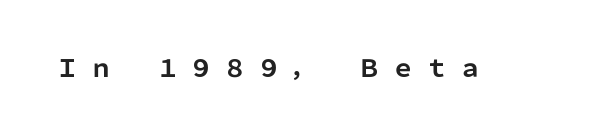
The image shows 24 px bold type, upright; set unusually wide letter spacing (+0.4 em), not underlined.
